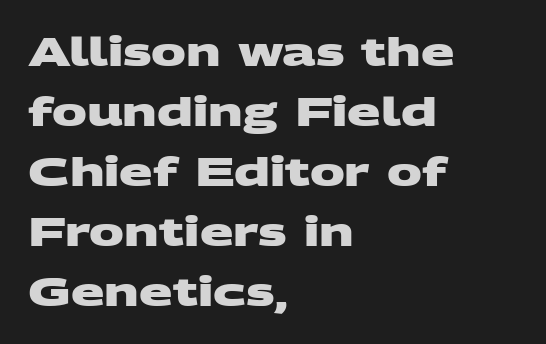
Q: Is the text bold? A: Yes.
Q: Is the typeface a serif or a sans-serif typeface? A: Sans-serif.
Q: Is the text underlined? A: No.
Q: How is the paragraph aligned? A: Left-aligned.
Q: Is the spacing between letters normal or unusually wide? A: Normal.
Q: Is the spacing between lines tight, normal or loose? A: Normal.
Q: Width (condensed, normal, or wide)? A: Wide.
Q: Stroke contrast? A: Medium.
Q: x-height? A: Large.
Q: Monospaced? A: No.
